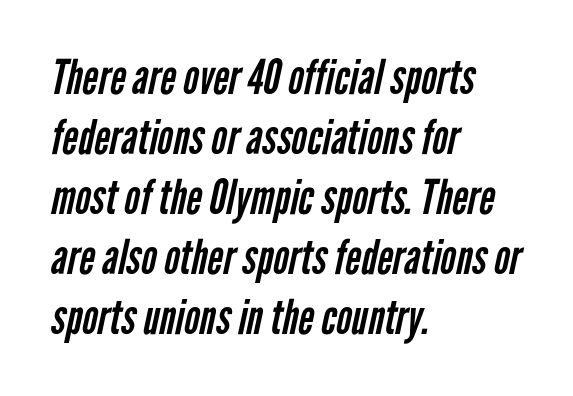
Q: Is the text bold? A: No.
Q: Is the typeface a serif or a sans-serif typeface? A: Sans-serif.
Q: Is the text underlined? A: No.
Q: How is the paragraph aligned? A: Left-aligned.
Q: Is the spacing between letters normal or unusually wide? A: Normal.
Q: Is the spacing between lines tight, normal or loose? A: Normal.
Q: Width (condensed, normal, or wide)? A: Condensed.
Q: Stroke contrast? A: Low.
Q: x-height? A: Medium.
Q: Monospaced? A: No.
